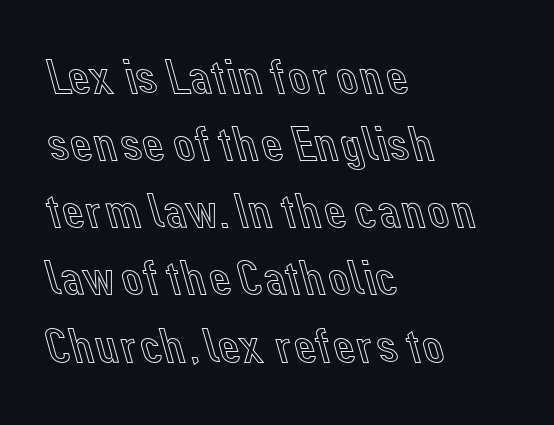
{"width": "normal", "x_height": "medium", "monospaced": "no", "underline": "no", "align": "left", "line_spacing": "normal", "line_spacing_ratio": 1.37, "letter_spacing": "normal", "letter_spacing_em": 0.0, "glyph_px": 49}
